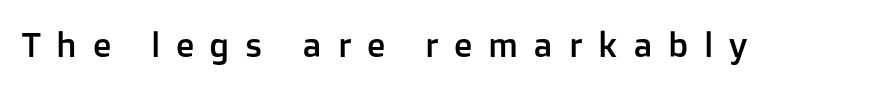
{"serif": "no", "italic": "no", "width": "normal", "stroke_contrast": "low", "x_height": "medium", "monospaced": "no", "underline": "no", "letter_spacing": "wide", "letter_spacing_em": 0.46, "glyph_px": 34}
